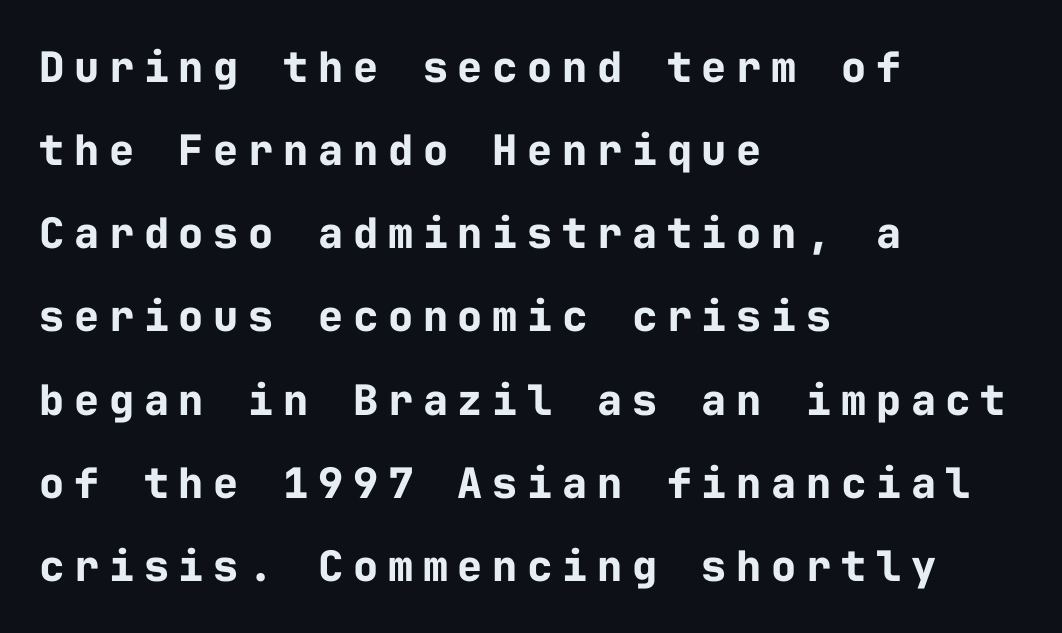
Q: Is the text bold? A: Yes.
Q: Is the text italic (slanted)? A: No, it is upright.
Q: Is the typeface a serif or a sans-serif typeface? A: Sans-serif.
Q: Is the text underlined? A: No.
Q: How is the paragraph aligned? A: Left-aligned.
Q: Is the spacing between letters normal or unusually wide? A: Unusually wide.
Q: Is the spacing between lines tight, normal or loose? A: Loose.
Q: Width (condensed, normal, or wide)? A: Normal.
Q: Stroke contrast? A: Low.
Q: x-height? A: Medium.
Q: Monospaced? A: Yes.
